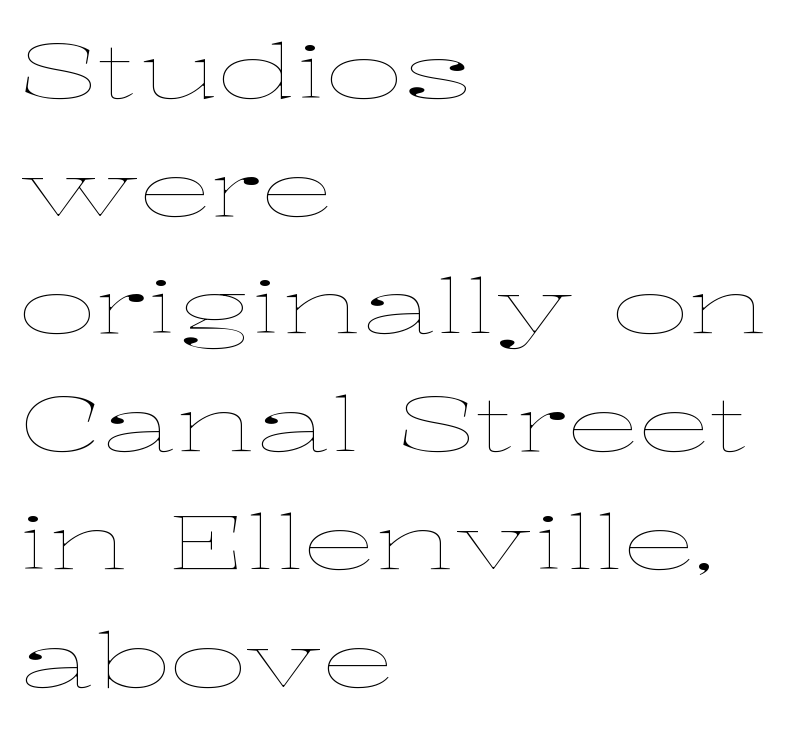
{"italic": "no", "bold": "no", "weight": "thin", "width": "wide", "stroke_contrast": "low", "x_height": "medium", "monospaced": "no", "underline": "no", "align": "left", "line_spacing": "normal", "line_spacing_ratio": 1.57, "letter_spacing": "normal", "letter_spacing_em": 0.0, "glyph_px": 75}
